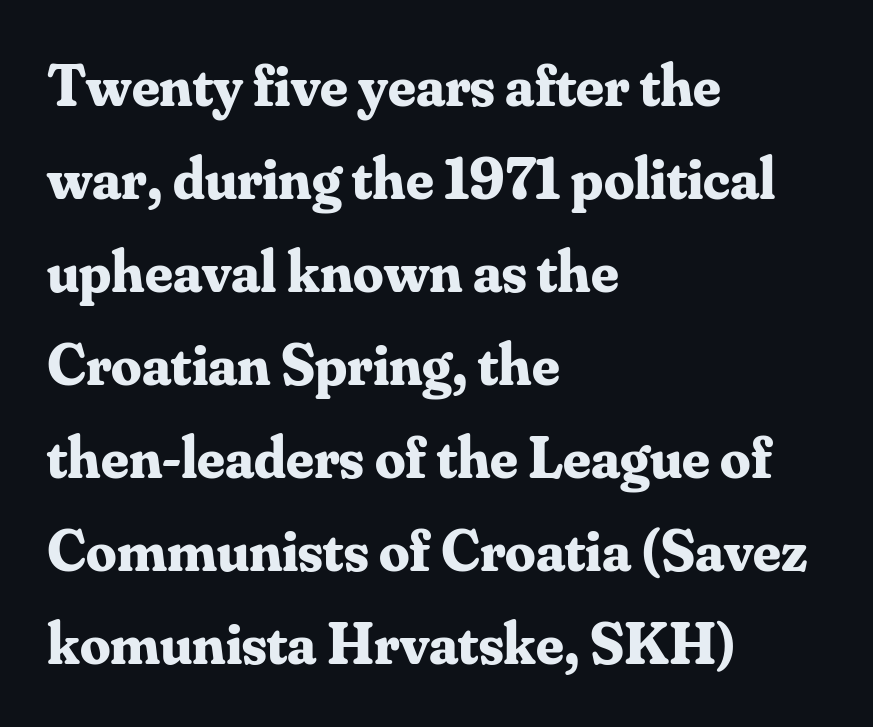
Serif or sans? Serif — the stroke terminals have little feet. Varying glyph widths throughout — classic text-font behaviour. Only glyphs here, with clear space below each row. In terms of letterspacing, this is plain default setting.
